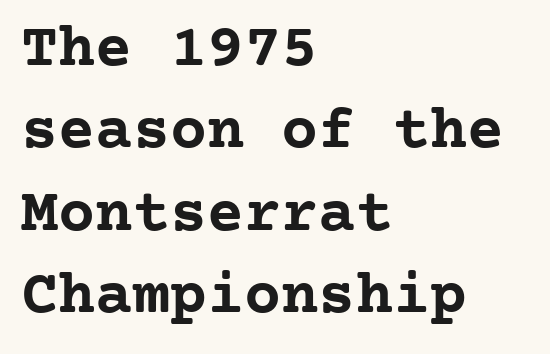
How are the letters spaced? Ordinarily, with no added tracking. Words float on clear page, feet unadorned. Think of a typewriter: that constant character pitch is what you see here. No italicization has been applied; the sample stays upright.
